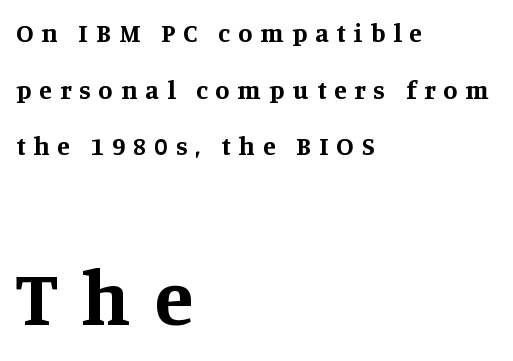
{"serif": "yes", "italic": "no", "bold": "yes", "weight": "bold", "width": "normal", "stroke_contrast": "medium", "x_height": "large", "monospaced": "no", "underline": "no", "align": "left", "line_spacing": "loose", "line_spacing_ratio": 2.18, "letter_spacing": "wide", "letter_spacing_em": 0.31, "larger_block": "second", "size_ratio": 3.0, "glyph_px": 78}
